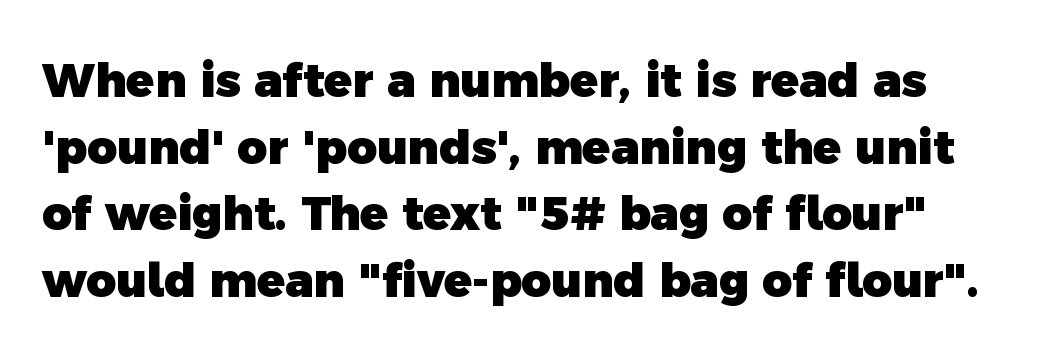
If you measured baseline to baseline, you'd find a middling distance. Compared with typical body copy, the letter spacing here is the same. The strokes are fattened all the way to bold. The foot of each line stays bare and open. Grotesque or geometric, the face here clearly has no serifs.
